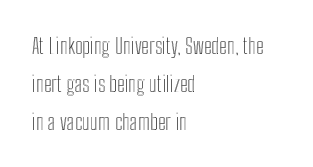
{"italic": "no", "underline": "no", "align": "left", "line_spacing_ratio": 1.72, "letter_spacing": "normal", "letter_spacing_em": 0.0, "glyph_px": 22}
